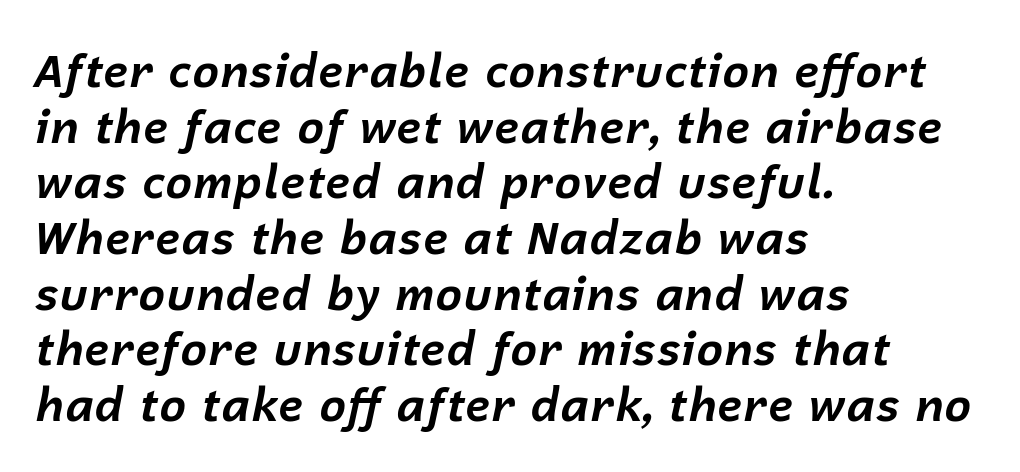
Q: Is the text bold? A: Yes.
Q: Is the text italic (slanted)? A: Yes, it leans right by about 12 degrees.
Q: Is the text underlined? A: No.
Q: How is the paragraph aligned? A: Left-aligned.
Q: Is the spacing between letters normal or unusually wide? A: Normal.
Q: Width (condensed, normal, or wide)? A: Normal.
Q: Stroke contrast? A: Low.
Q: x-height? A: Medium.
Q: Monospaced? A: No.
